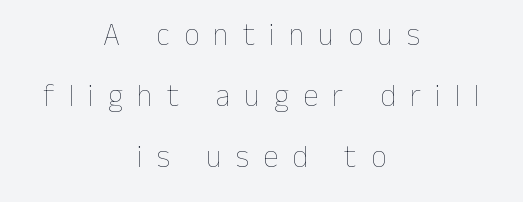
You could not count columns in this text — the font is proportionally spaced. It's the straight-up-and-down kind of type. Nothing heavy about these letters — not bold at all. Check under the words: just untouched page. Does the copy run flush right? No — it is centered line by line. How are the letters spaced? Widely, with obvious added tracking.
